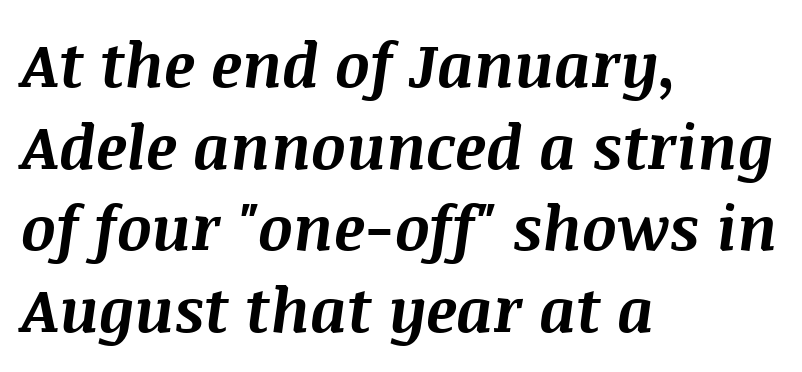
You'd pick this weight for a headline — it's a proper bold. Do the characters align in a grid? No, the font is proportional. The compositor pushed each line to the left boundary. This sample uses an oblique cut, with every glyph tilted off the vertical. In terms of letterspacing, this is plain default setting.
